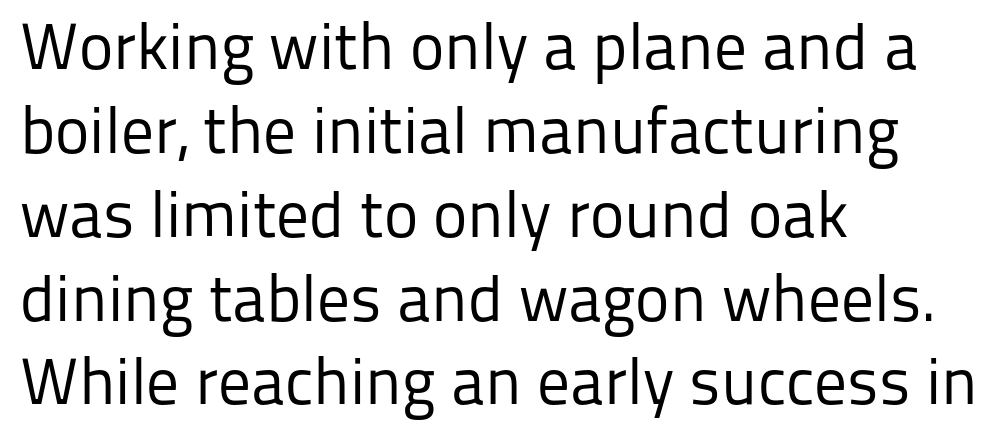
Q: Is the text bold? A: No.
Q: Is the text italic (slanted)? A: No, it is upright.
Q: Is the typeface a serif or a sans-serif typeface? A: Sans-serif.
Q: Is the text underlined? A: No.
Q: How is the paragraph aligned? A: Left-aligned.
Q: Is the spacing between letters normal or unusually wide? A: Normal.
Q: Is the spacing between lines tight, normal or loose? A: Normal.
Q: Width (condensed, normal, or wide)? A: Normal.
Q: Stroke contrast? A: Low.
Q: x-height? A: Medium.
Q: Monospaced? A: No.
